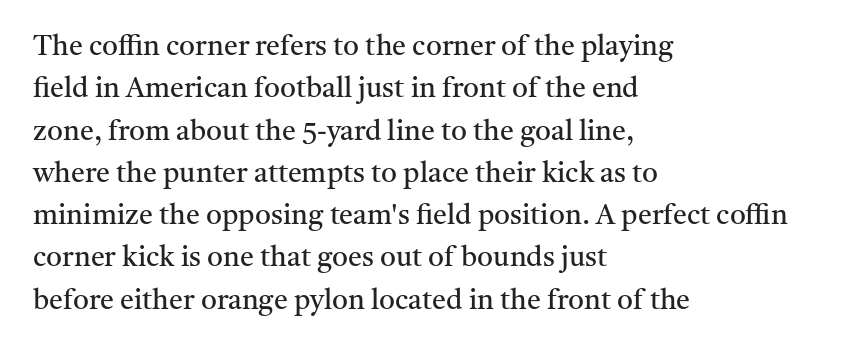
Short and long lines alike share a common starting point at left. The typography opts for an upright posture over an oblique one. This sample uses a serif face. The rendering uses natural spacing where letterforms have individual widths. Students, note that the glyphs here touch the page at normal intervals. Quick note: interline space is typical.
